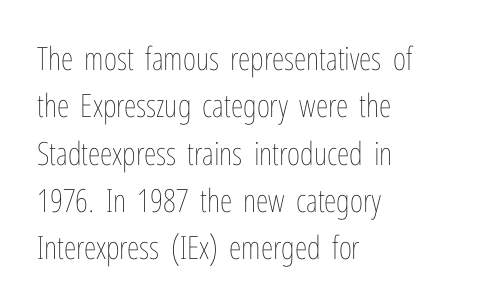
{"italic": "no", "bold": "no", "weight": "thin", "width": "condensed", "stroke_contrast": "low", "x_height": "medium", "monospaced": "no", "underline": "no", "align": "left", "line_spacing": "normal", "line_spacing_ratio": 1.48, "letter_spacing": "normal", "letter_spacing_em": 0.0, "glyph_px": 32}
